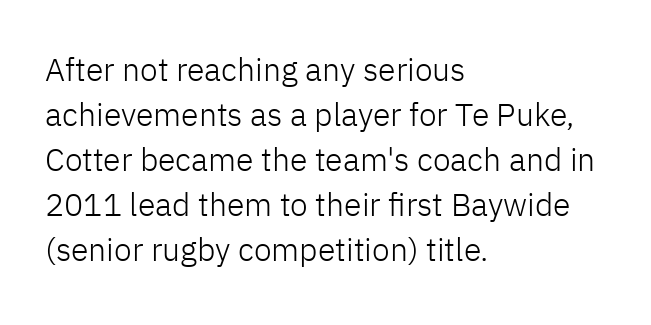
The image shows 32 px light sans-serif type, upright; set left-aligned, normal line spacing (1.41x), normal letter spacing, not underlined; low stroke contrast and a medium x-height.
